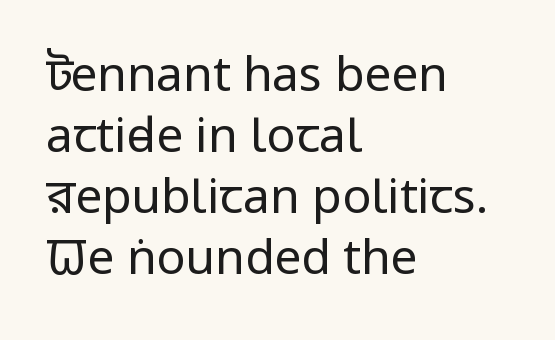
Q: Is the text bold? A: No.
Q: Is the text italic (slanted)? A: No, it is upright.
Q: Is the typeface a serif or a sans-serif typeface? A: Sans-serif.
Q: Is the text underlined? A: No.
Q: How is the paragraph aligned? A: Left-aligned.
Q: Is the spacing between letters normal or unusually wide? A: Normal.
Q: Is the spacing between lines tight, normal or loose? A: Normal.
Q: Width (condensed, normal, or wide)? A: Condensed.
Q: Stroke contrast? A: Low.
Q: x-height? A: Large.
Q: Monospaced? A: No.
